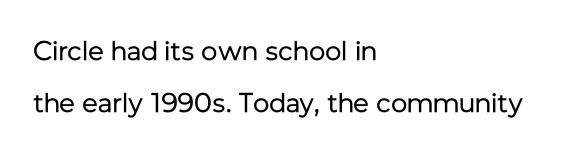
Q: Is the text bold? A: No.
Q: Is the text italic (slanted)? A: No, it is upright.
Q: Is the text underlined? A: No.
Q: How is the paragraph aligned? A: Left-aligned.
Q: Is the spacing between letters normal or unusually wide? A: Normal.
Q: Is the spacing between lines tight, normal or loose? A: Loose.
